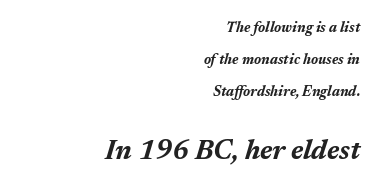
{"italic": "yes", "lean": "right", "slant_degrees": 17, "bold": "yes", "underline": "no", "align": "right", "line_spacing": "loose", "line_spacing_ratio": 2.29, "letter_spacing": "normal", "letter_spacing_em": 0.0, "larger_block": "second", "size_ratio": 1.93, "glyph_px": 27}
